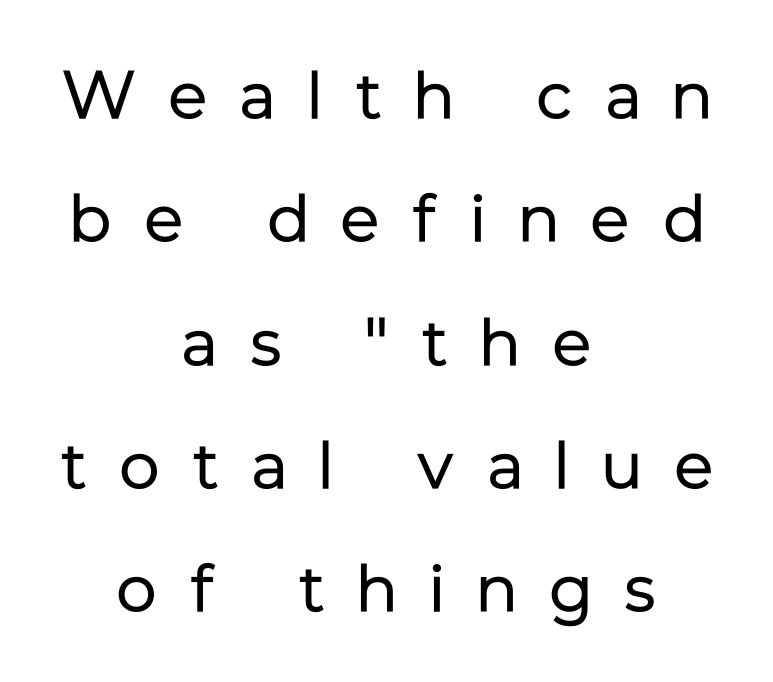
{"serif": "no", "italic": "no", "bold": "no", "weight": "regular", "width": "normal", "stroke_contrast": "low", "x_height": "medium", "monospaced": "no", "underline": "no", "align": "center", "line_spacing_ratio": 1.84, "letter_spacing": "wide", "letter_spacing_em": 0.49, "glyph_px": 67}
